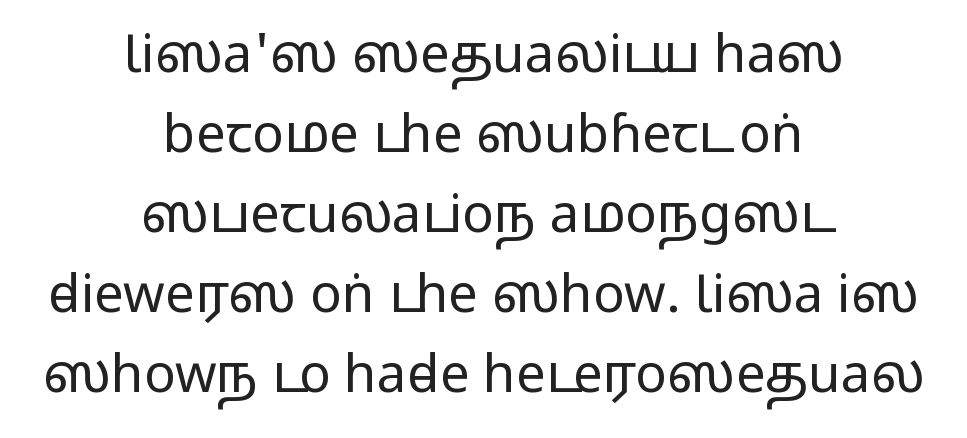
{"serif": "no", "italic": "no", "width": "wide", "stroke_contrast": "medium", "monospaced": "no", "underline": "no", "align": "center", "line_spacing": "normal", "line_spacing_ratio": 1.51, "letter_spacing": "normal", "letter_spacing_em": 0.0, "glyph_px": 53}
